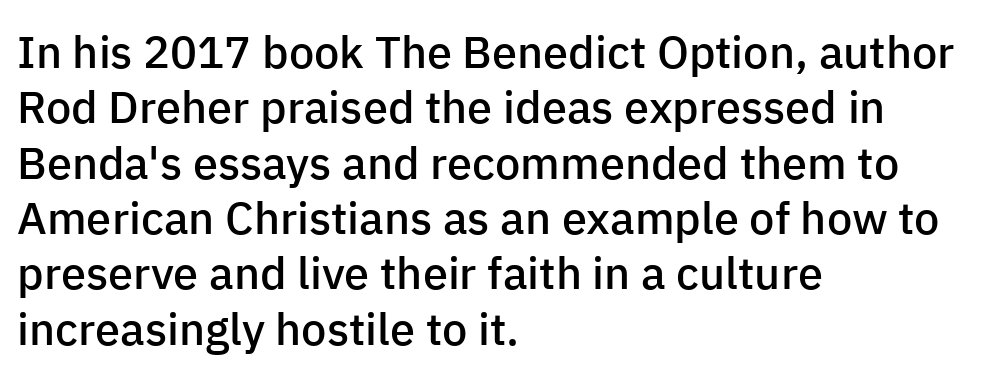
This sample has the flowing, uneven cadence of proportional lettering. These lines stack with their left ends in a neat column. Emphasis by weight is partial: semibold. Has an underline been added? It has not.
